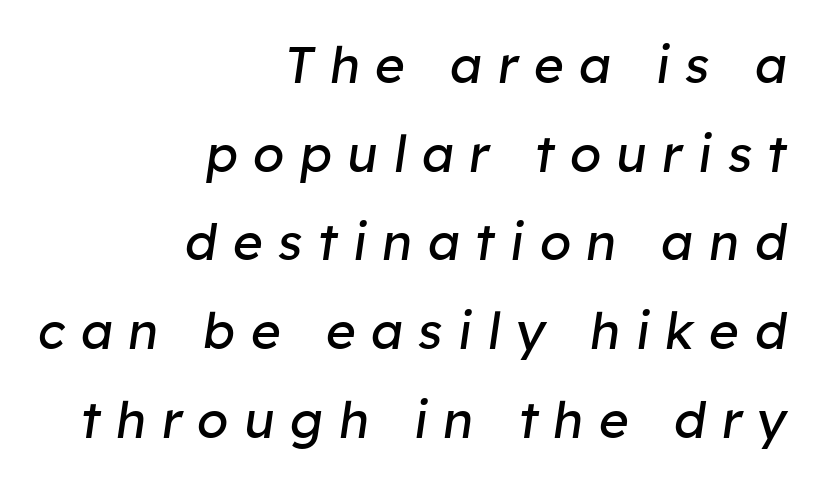
{"italic": "yes", "lean": "right", "slant_degrees": 8, "bold": "no", "weight": "regular", "width": "normal", "stroke_contrast": "low", "x_height": "medium", "monospaced": "no", "underline": "no", "align": "right", "line_spacing_ratio": 1.74, "letter_spacing": "wide", "letter_spacing_em": 0.3, "glyph_px": 51}
